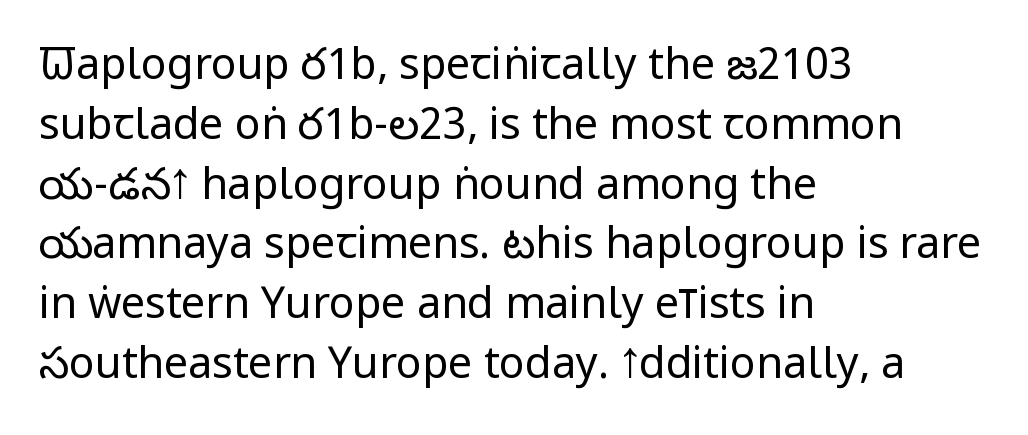
{"serif": "no", "italic": "no", "bold": "no", "weight": "regular", "width": "condensed", "stroke_contrast": "low", "x_height": "large", "monospaced": "no", "underline": "no", "align": "left", "line_spacing": "normal", "line_spacing_ratio": 1.39, "letter_spacing": "normal", "letter_spacing_em": 0.0, "glyph_px": 43}
